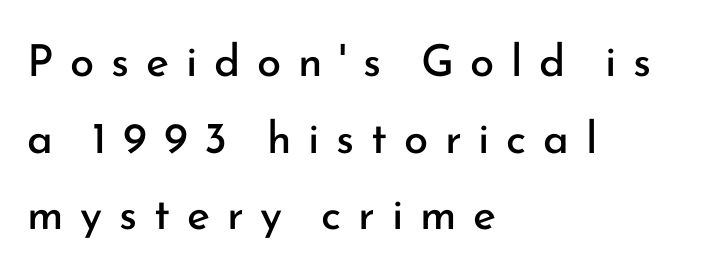
The image shows 44 px regular-weight sans-serif type, upright; set left-aligned, line spacing 1.74x, unusually wide letter spacing (+0.38 em), not underlined; low stroke contrast and a small x-height.
